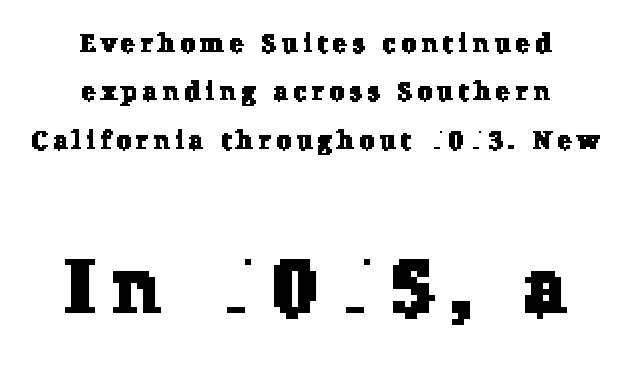
The image shows 78 px serif type; set centered, line spacing 1.86x, unusually wide letter spacing (+0.22 em), not underlined; the second (bottom) block is 3.0x larger; low stroke contrast and a medium x-height.
